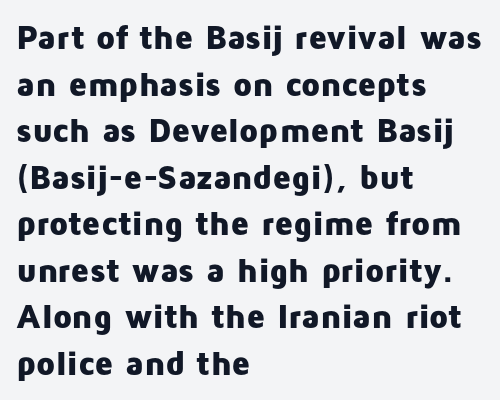
Q: Is the text bold? A: Yes.
Q: Is the text italic (slanted)? A: No, it is upright.
Q: Is the typeface a serif or a sans-serif typeface? A: Sans-serif.
Q: Is the text underlined? A: No.
Q: How is the paragraph aligned? A: Left-aligned.
Q: Is the spacing between letters normal or unusually wide? A: Normal.
Q: Is the spacing between lines tight, normal or loose? A: Normal.
Q: Width (condensed, normal, or wide)? A: Normal.
Q: Stroke contrast? A: Low.
Q: x-height? A: Medium.
Q: Monospaced? A: No.
